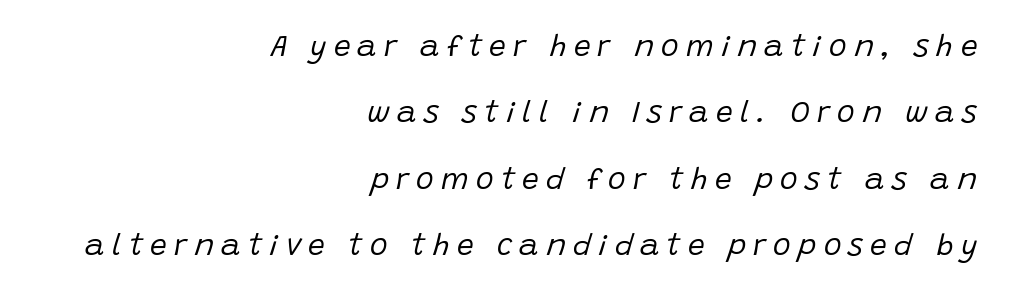
Q: Is the text bold? A: No.
Q: Is the text italic (slanted)? A: Yes, it leans right by about 15 degrees.
Q: Is the text underlined? A: No.
Q: How is the paragraph aligned? A: Right-aligned.
Q: Is the spacing between letters normal or unusually wide? A: Unusually wide.
Q: Is the spacing between lines tight, normal or loose? A: Loose.
Q: Width (condensed, normal, or wide)? A: Normal.
Q: Stroke contrast? A: Low.
Q: x-height? A: Large.
Q: Monospaced? A: No.
